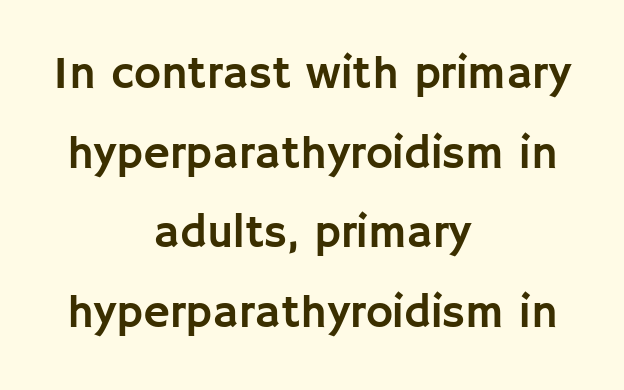
Italic: no, the glyphs are upright roman. Font category for this specimen: sans-serif. Proportional: the letters do not fall into vertical columns. The letterforms sit shoulder to shoulder at normal distance. If you folded the block vertically in half, each line would mirror itself in length. Decoration check: the copy has no underline.
